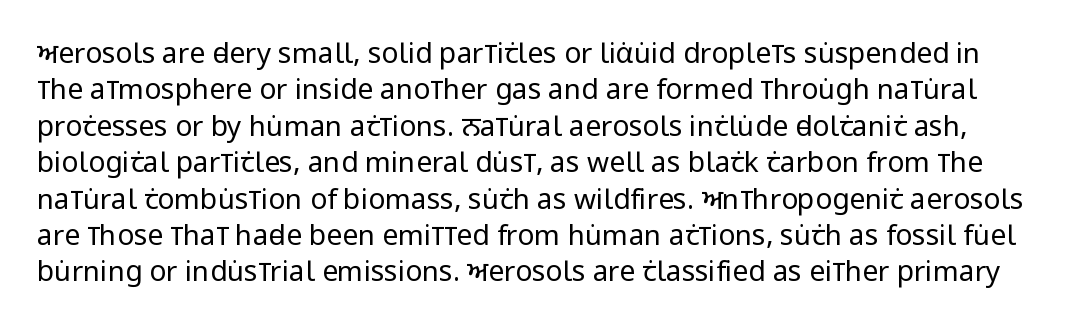
Q: Is the text bold? A: No.
Q: Is the text italic (slanted)? A: No, it is upright.
Q: Is the typeface a serif or a sans-serif typeface? A: Sans-serif.
Q: Is the text underlined? A: No.
Q: Is the spacing between letters normal or unusually wide? A: Normal.
Q: Is the spacing between lines tight, normal or loose? A: Normal.
Q: Width (condensed, normal, or wide)? A: Condensed.
Q: Stroke contrast? A: Low.
Q: x-height? A: Large.
Q: Monospaced? A: No.
